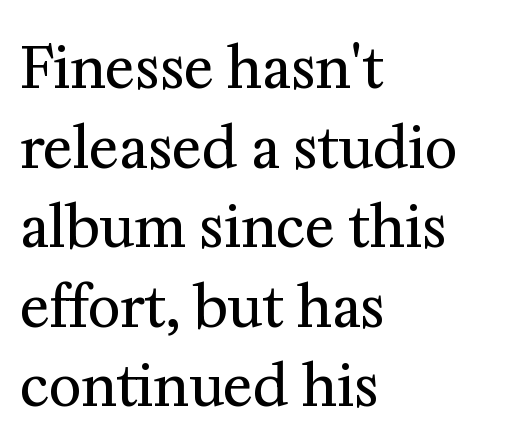
{"serif": "yes", "italic": "no", "bold": "no", "weight": "regular", "width": "normal", "stroke_contrast": "medium", "x_height": "medium", "monospaced": "no", "underline": "no", "align": "left", "line_spacing": "normal", "line_spacing_ratio": 1.42, "letter_spacing": "normal", "letter_spacing_em": 0.0, "glyph_px": 56}
